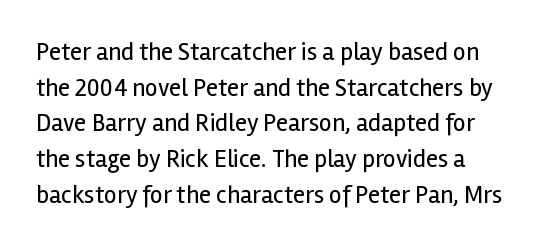
{"italic": "no", "bold": "no", "underline": "no", "line_spacing": "normal", "line_spacing_ratio": 1.43, "letter_spacing": "normal", "letter_spacing_em": 0.0, "glyph_px": 25}
